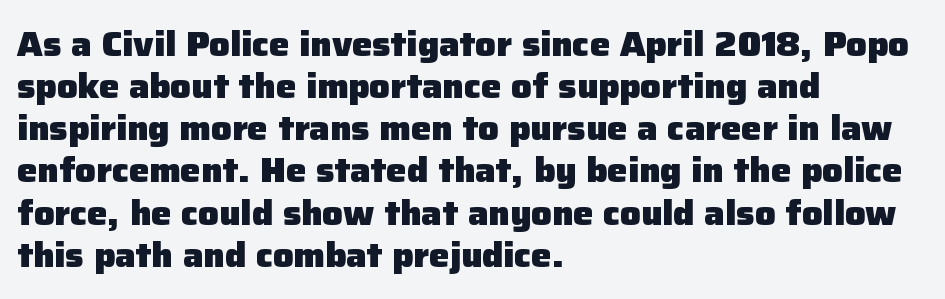
Q: Is the text bold? A: Yes.
Q: Is the text italic (slanted)? A: No, it is upright.
Q: Is the typeface a serif or a sans-serif typeface? A: Sans-serif.
Q: Is the text underlined? A: No.
Q: How is the paragraph aligned? A: Left-aligned.
Q: Is the spacing between letters normal or unusually wide? A: Normal.
Q: Width (condensed, normal, or wide)? A: Normal.
Q: Stroke contrast? A: Low.
Q: x-height? A: Medium.
Q: Monospaced? A: No.
